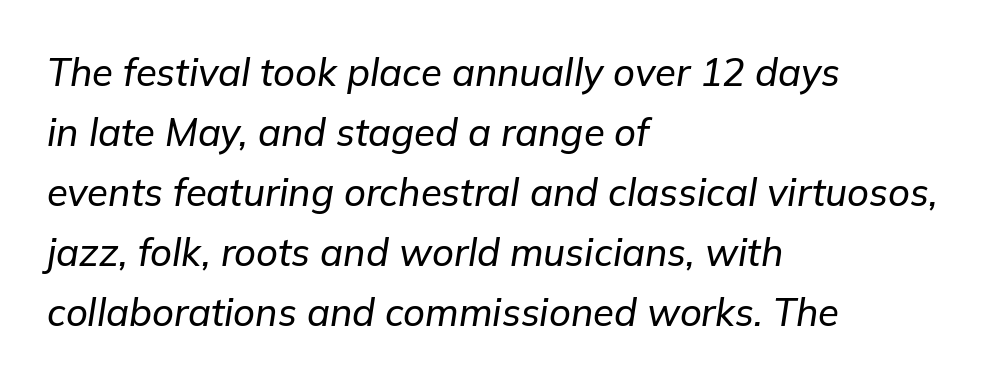
The image shows 38 px text type, italic (leaning right); set left-aligned, normal line spacing (1.58x), normal letter spacing, not underlined; low stroke contrast and a medium x-height.
